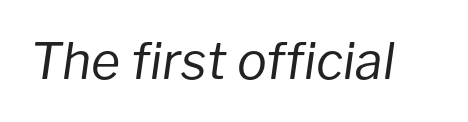
{"italic": "yes", "lean": "right", "slant_degrees": 8, "bold": "no", "weight": "regular", "width": "normal", "stroke_contrast": "low", "x_height": "medium", "monospaced": "no", "underline": "no", "letter_spacing": "normal", "letter_spacing_em": 0.0, "glyph_px": 50}
